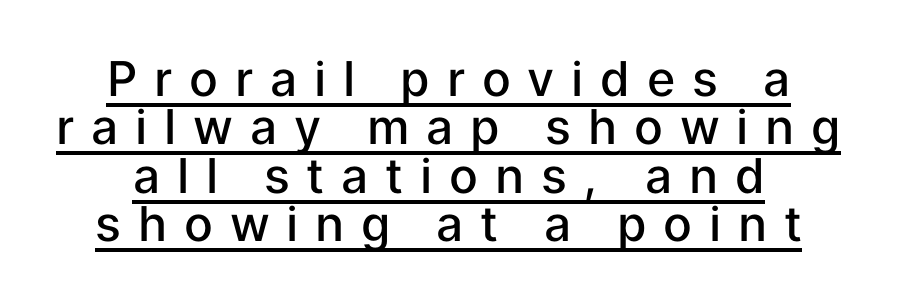
{"serif": "no", "italic": "no", "bold": "semi", "weight": "semibold", "width": "normal", "stroke_contrast": "low", "x_height": "medium", "monospaced": "no", "underline": "yes", "line_spacing": "tight", "line_spacing_ratio": 1.01, "letter_spacing": "wide", "letter_spacing_em": 0.35, "glyph_px": 48}
